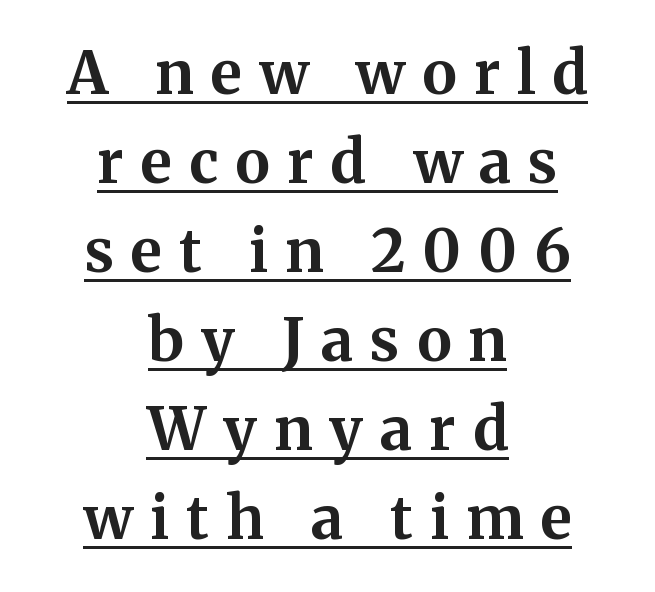
{"serif": "yes", "italic": "no", "bold": "yes", "weight": "bold", "width": "normal", "stroke_contrast": "medium", "x_height": "medium", "monospaced": "no", "underline": "yes", "align": "center", "line_spacing": "normal", "line_spacing_ratio": 1.51, "letter_spacing": "wide", "letter_spacing_em": 0.29, "glyph_px": 59}
